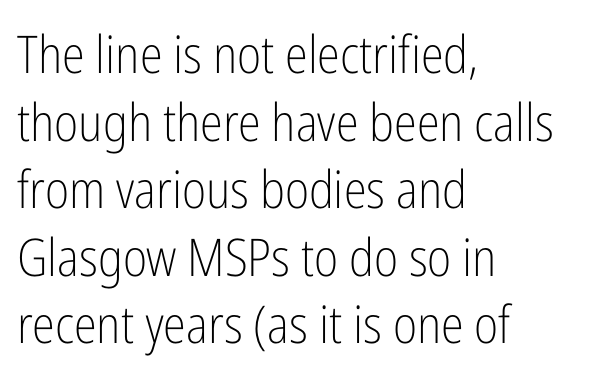
Style check: upright. Bold? No — there's no thickening of the strokes. Each letter keeps its own natural width here, so spacing adapts to shape. Typographically, this falls in the sans-serif category.
